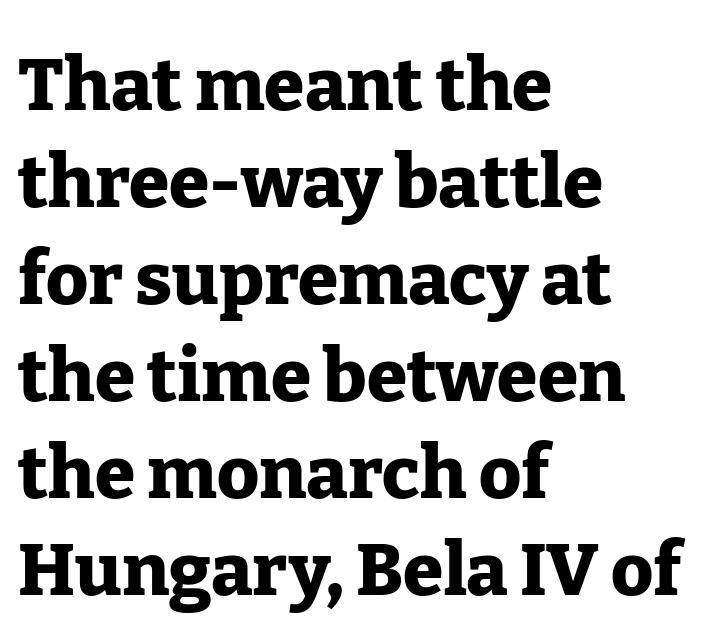
Does the lettering tilt? It doesn't — this is upright. Serifs: yes, visible at the terminals of the letterforms. What's the leading like? Ordinary, nothing unusual. Each word holds together tightly as a unit, with standard inter-letter gaps. What weight is shown? A full bold with thick strokes.
